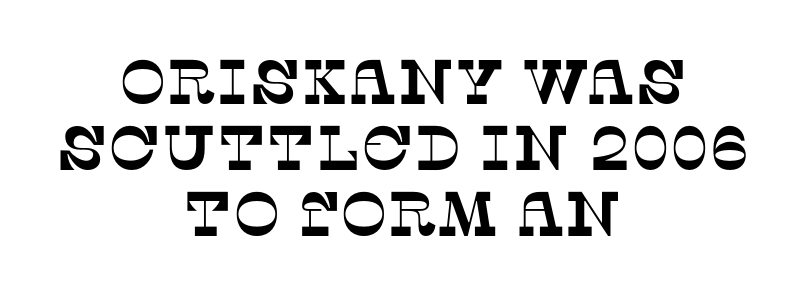
Q: Is the typeface a serif or a sans-serif typeface? A: Serif.
Q: Is the text underlined? A: No.
Q: How is the paragraph aligned? A: Centered.
Q: Is the spacing between letters normal or unusually wide? A: Normal.
Q: Is the spacing between lines tight, normal or loose? A: Tight.
Q: Width (condensed, normal, or wide)? A: Normal.
Q: Stroke contrast? A: Low.
Q: x-height? A: Large.
Q: Monospaced? A: No.
